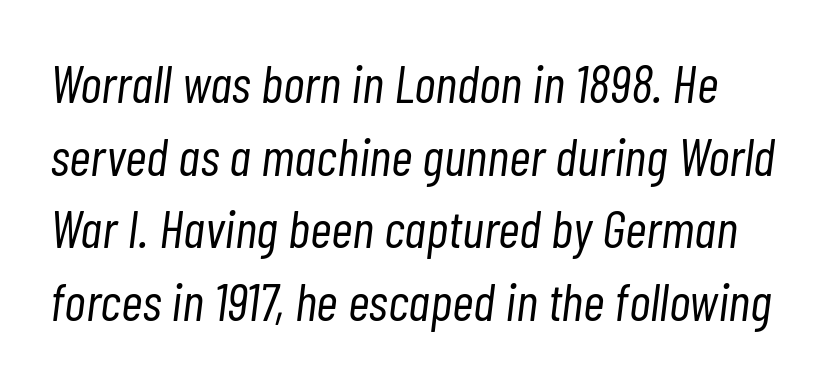
The image shows 53 px light, condensed type, italic (leaning right); set normal line spacing (1.37x), normal letter spacing, not underlined; low stroke contrast and a medium x-height.
